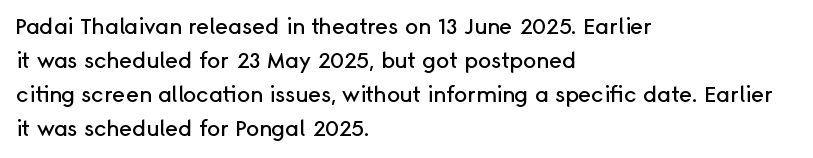
Inter-character spacing is left at the font's built-in metrics. A bare baseline throughout the passage. The typography opts for an upright posture over an oblique one. Casual observation: everything's shoved over to the left.
